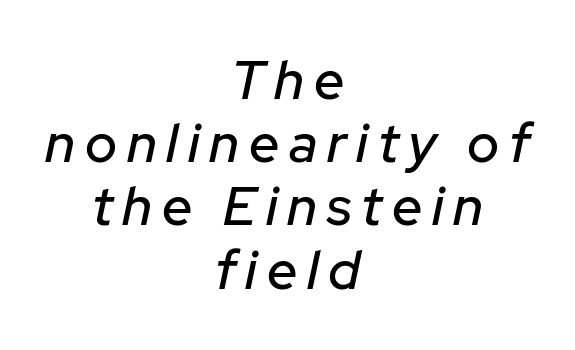
The passage shown leans; its letterforms are oblique. You could not count columns in this text — the font is proportionally spaced. Neither beginnings nor endings align; midpoints do. The words here are not underlined.
